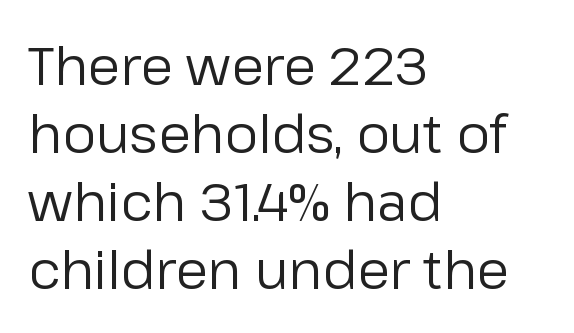
{"serif": "no", "italic": "no", "bold": "no", "weight": "regular", "width": "normal", "stroke_contrast": "low", "x_height": "medium", "monospaced": "no", "underline": "no", "align": "left", "line_spacing": "normal", "line_spacing_ratio": 1.28, "letter_spacing": "normal", "letter_spacing_em": 0.0, "glyph_px": 53}
